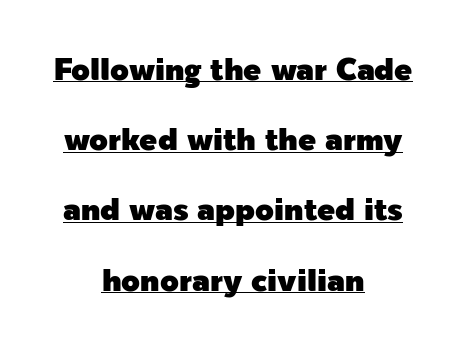
Q: Is the text italic (slanted)? A: No, it is upright.
Q: Is the typeface a serif or a sans-serif typeface? A: Sans-serif.
Q: Is the text underlined? A: Yes.
Q: How is the paragraph aligned? A: Centered.
Q: Is the spacing between letters normal or unusually wide? A: Normal.
Q: Is the spacing between lines tight, normal or loose? A: Loose.
Q: Width (condensed, normal, or wide)? A: Normal.
Q: x-height? A: Medium.
Q: Monospaced? A: No.
